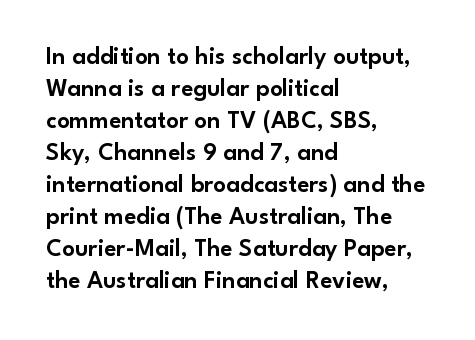
{"italic": "no", "underline": "no", "align": "left", "line_spacing": "normal", "line_spacing_ratio": 1.28, "letter_spacing": "normal", "letter_spacing_em": 0.0, "glyph_px": 25}
